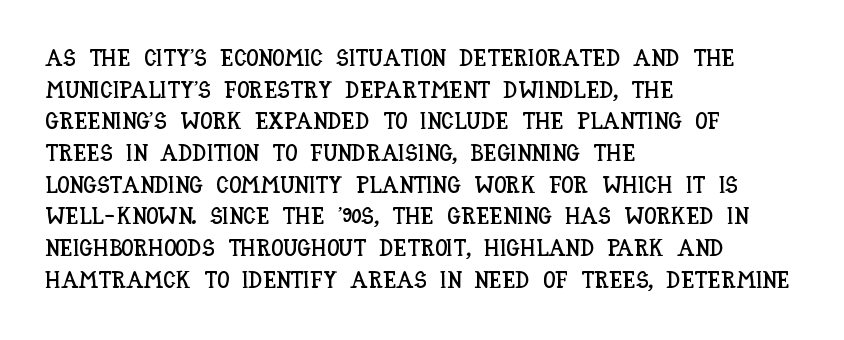
{"italic": "no", "underline": "no", "align": "left", "line_spacing": "normal", "line_spacing_ratio": 1.32, "letter_spacing": "normal", "letter_spacing_em": 0.0, "glyph_px": 24}
